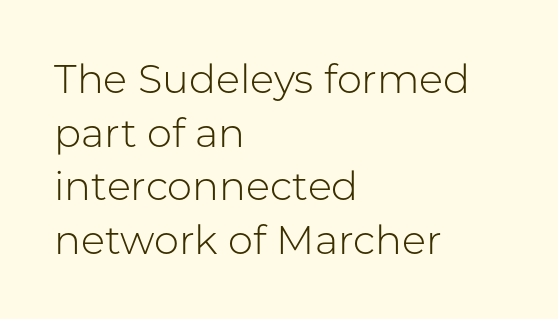
The image shows 40 px light sans-serif type, upright; set left-aligned, normal line spacing (1.34x), normal letter spacing, not underlined; low stroke contrast and a medium x-height.
